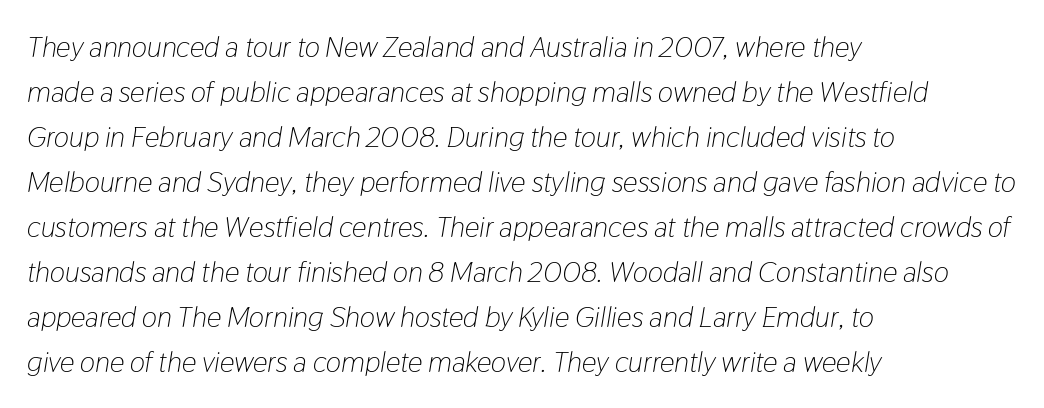
Q: Is the text bold? A: No.
Q: Is the text italic (slanted)? A: Yes, it leans right by about 9 degrees.
Q: Is the text underlined? A: No.
Q: How is the paragraph aligned? A: Left-aligned.
Q: Is the spacing between letters normal or unusually wide? A: Normal.
Q: Is the spacing between lines tight, normal or loose? A: Normal.
Q: Width (condensed, normal, or wide)? A: Condensed.
Q: Stroke contrast? A: Low.
Q: x-height? A: Medium.
Q: Monospaced? A: No.
